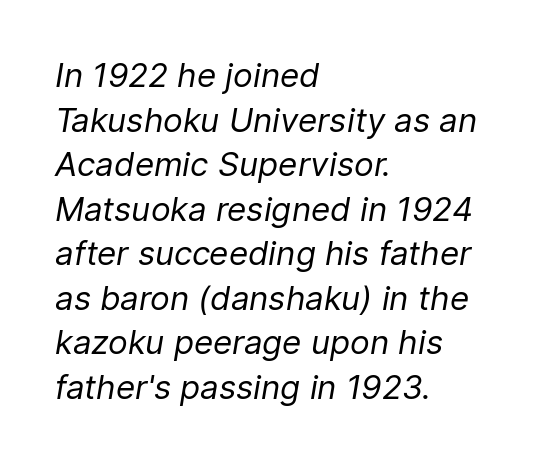
The image shows 33 px regular-weight type, italic (leaning right); set left-aligned, normal line spacing (1.35x), normal letter spacing, not underlined; low stroke contrast and a medium x-height.
